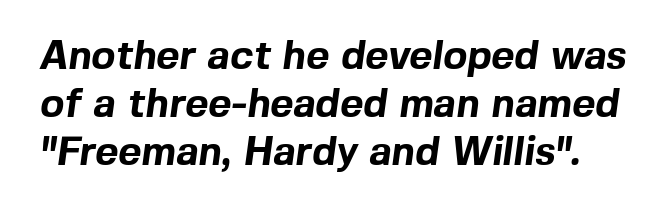
In terms of letterspacing, this is plain default setting. Just letters on the line, the space beneath them empty. On the weight axis this lands at bold, roughly 700. The rendering uses natural spacing where letterforms have individual widths. Look at the bottom of the vertical strokes: they stop flat, with no serifs.
